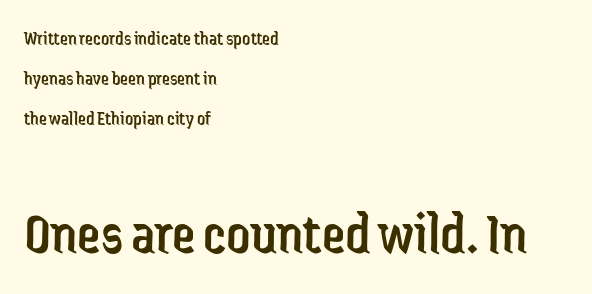
The image shows 59 px regular-weight, condensed sans-serif type, upright; set left-aligned, loose line spacing (2.01x), normal letter spacing, not underlined; the second (bottom) block is 2.95x larger; low stroke contrast and a medium x-height.
